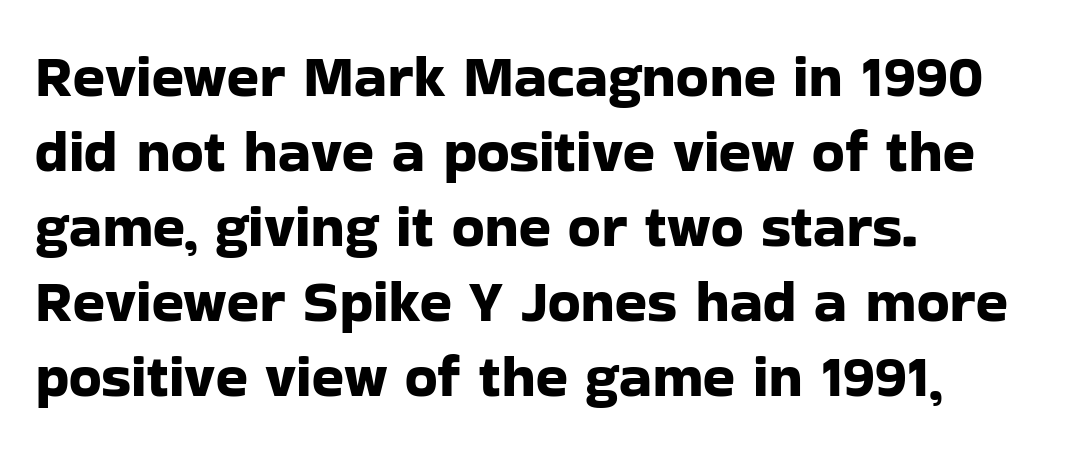
{"serif": "no", "italic": "no", "width": "normal", "stroke_contrast": "low", "x_height": "medium", "monospaced": "no", "underline": "no", "align": "left", "line_spacing": "normal", "line_spacing_ratio": 1.27, "letter_spacing": "normal", "letter_spacing_em": 0.0, "glyph_px": 59}
